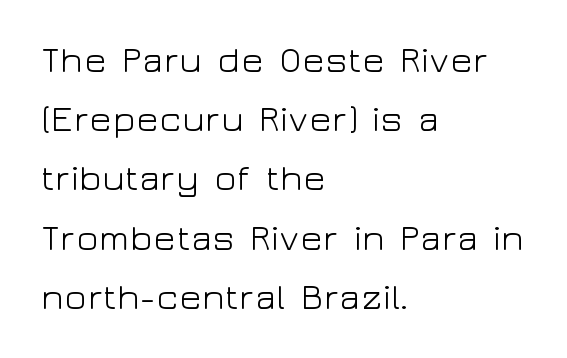
Layout note: lines flush left. Looks like regular typesetting: each glyph gets only the width it needs. Nobody drew a line under any word here. The passage shown is not bold in any degree.
